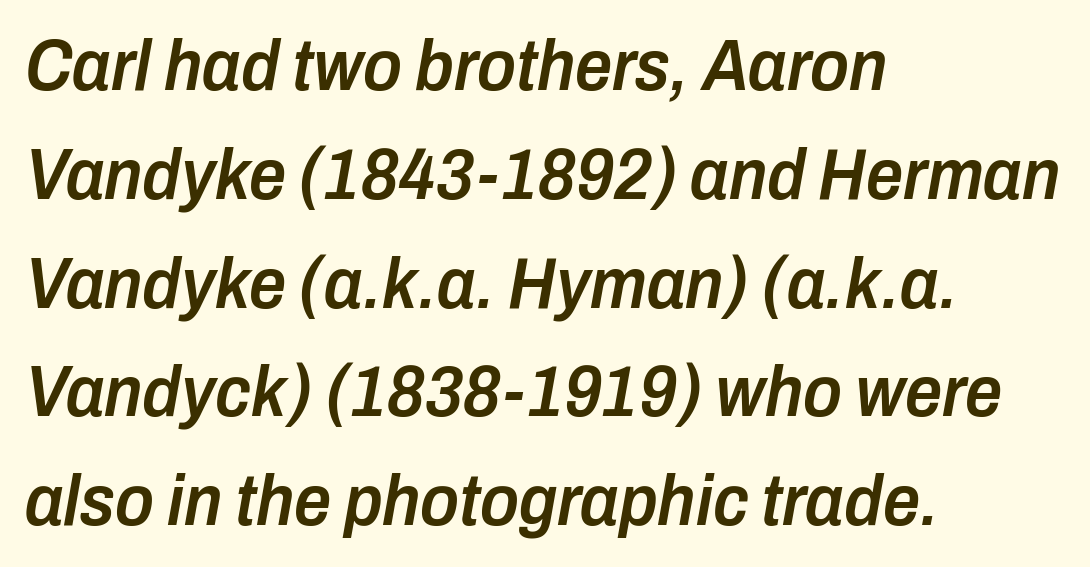
{"italic": "yes", "lean": "right", "slant_degrees": 10, "bold": "semi", "weight": "semibold", "width": "condensed", "stroke_contrast": "low", "x_height": "medium", "monospaced": "no", "underline": "no", "align": "left", "line_spacing": "normal", "line_spacing_ratio": 1.49, "letter_spacing": "normal", "letter_spacing_em": 0.0, "glyph_px": 73}
